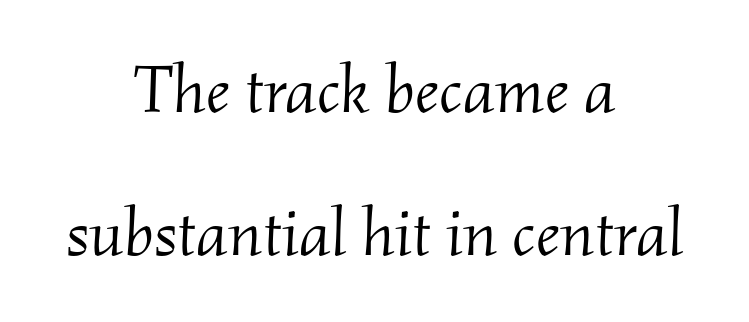
The image shows 67 px light serif type, italic (leaning right); set centered, loose line spacing (2.14x), normal letter spacing, not underlined; medium stroke contrast and a small x-height.
